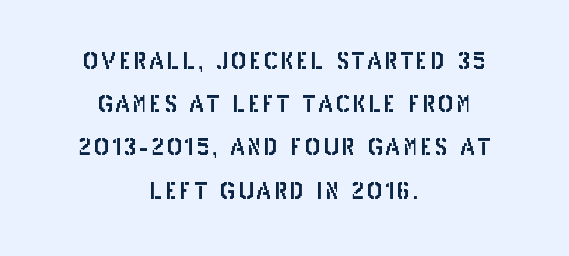
Q: Is the text italic (slanted)? A: No, it is upright.
Q: Is the text underlined? A: No.
Q: How is the paragraph aligned? A: Centered.
